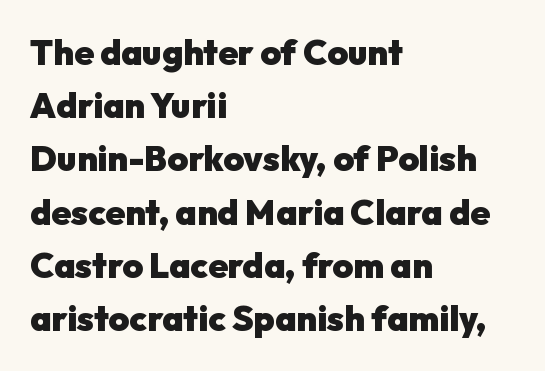
Just letters on the line, the space beneath them empty. The vertical gap from one line to the next is medium. These lines were composed using upright roman letters. Left-aligned paragraph, ragged on the right. Students, this is bold: see how much ink each stroke carries.
